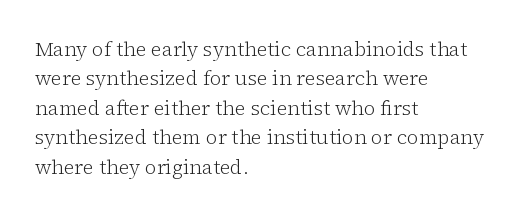
Look at the tracking — it's just the regular setting, nothing added. This sample keeps an unexceptional amount of space between lines. A typesetter would mark this as roman, not italic. Each row of text sits above clean, open space. Ink coverage per letter is moderate at most. This rendering uses left alignment, leaving the right contour irregular.
